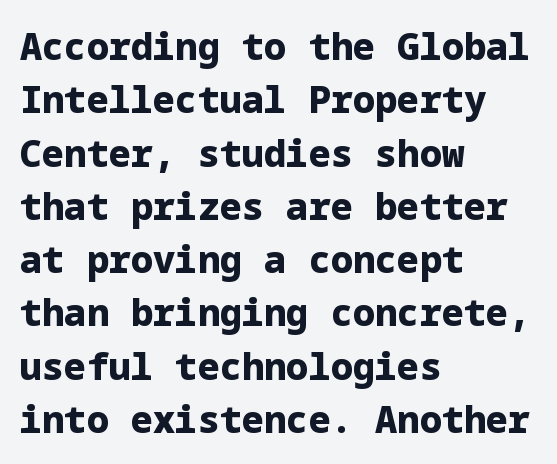
No feet cap the strokes, marking this as sans-serif type. A bare baseline throughout the passage. Words appear dense and cohesive because spacing is normal. The axis of the letterforms is exactly vertical. Line starts are locked; line ends wander.
